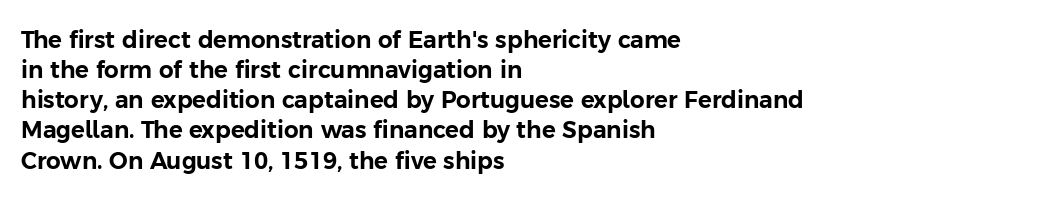
The image shows 23 px text type, upright; set left-aligned, normal line spacing (1.31x), normal letter spacing, not underlined.
